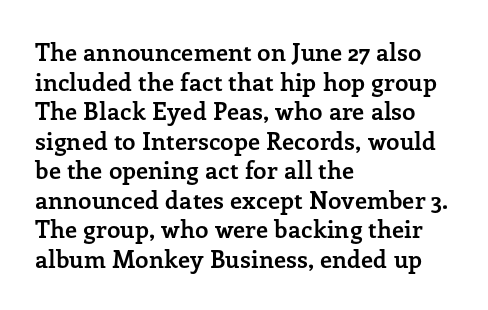
Nobody drew a line under any word here. The lettering stays uniformly vertical, giving the passage a roman look. Each word holds together tightly as a unit, with standard inter-letter gaps. A student would call this left alignment; a typographer would say flush left, rag right. Typographic density is high because the face is bold.
